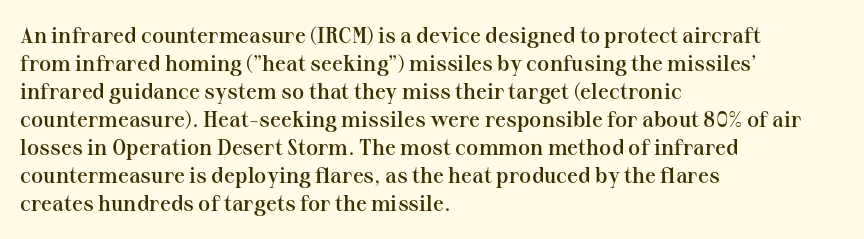
{"italic": "no", "bold": "semi", "underline": "no", "align": "left", "line_spacing": "normal", "line_spacing_ratio": 1.27, "letter_spacing": "normal", "letter_spacing_em": 0.0, "glyph_px": 22}
